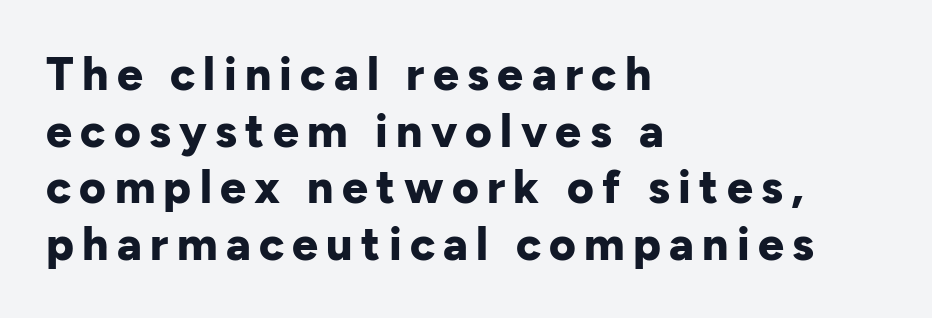
The image shows 46 px bold sans-serif type, upright; set left-aligned, line spacing 1.23x, not underlined; low stroke contrast and a medium x-height.
